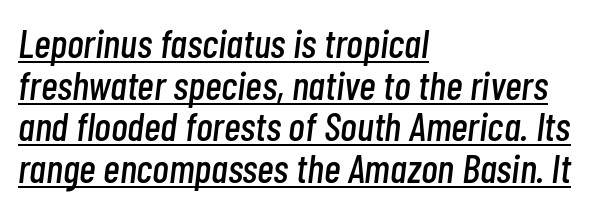
The image shows 40 px condensed type, italic (leaning right); set left-aligned, tight line spacing (1.04x), normal letter spacing, underlined; low stroke contrast and a medium x-height.
